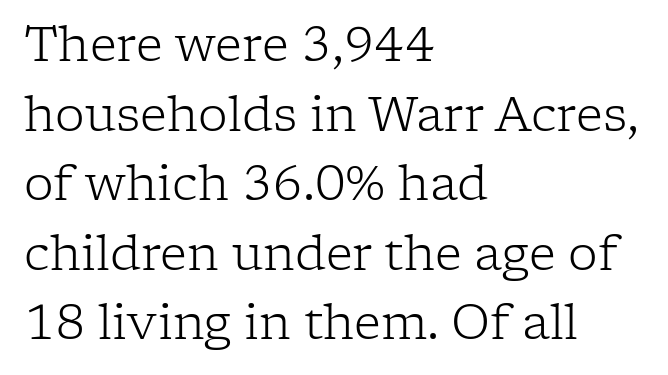
Q: Is the text bold? A: No.
Q: Is the text italic (slanted)? A: No, it is upright.
Q: Is the typeface a serif or a sans-serif typeface? A: Serif.
Q: Is the text underlined? A: No.
Q: How is the paragraph aligned? A: Left-aligned.
Q: Is the spacing between letters normal or unusually wide? A: Normal.
Q: Is the spacing between lines tight, normal or loose? A: Normal.
Q: Width (condensed, normal, or wide)? A: Normal.
Q: Stroke contrast? A: Low.
Q: x-height? A: Medium.
Q: Monospaced? A: No.
